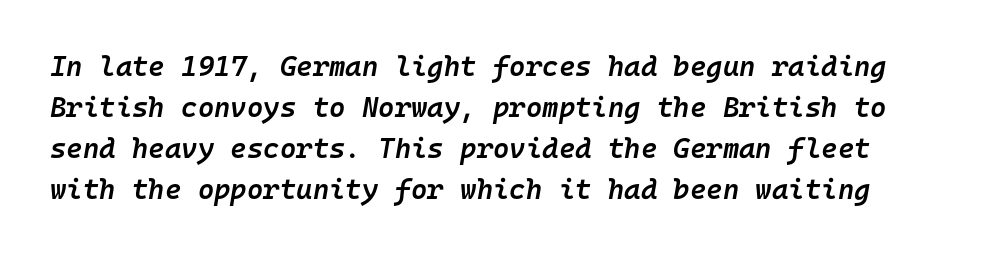
Q: Is the text bold? A: Semi-bold.
Q: Is the text italic (slanted)? A: Yes, it leans right by about 10 degrees.
Q: Is the text underlined? A: No.
Q: Is the spacing between letters normal or unusually wide? A: Normal.
Q: Is the spacing between lines tight, normal or loose? A: Normal.
Q: Width (condensed, normal, or wide)? A: Normal.
Q: Stroke contrast? A: Low.
Q: x-height? A: Medium.
Q: Monospaced? A: Yes.
